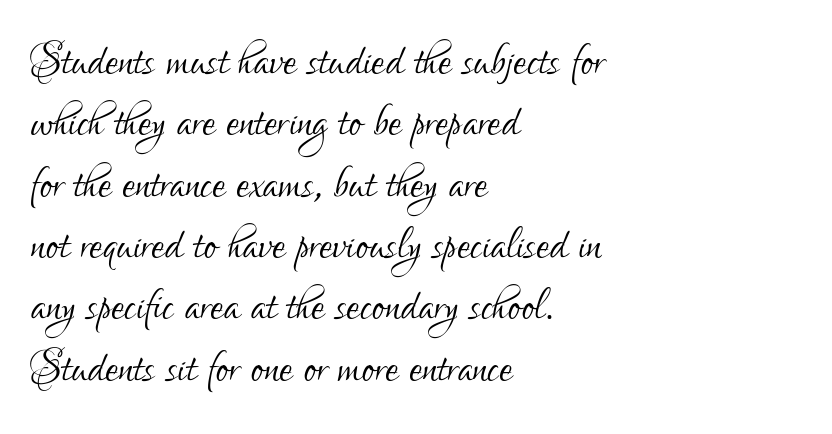
{"serif": "no", "bold": "no", "weight": "light", "width": "condensed", "stroke_contrast": "low", "x_height": "small", "monospaced": "no", "underline": "no", "align": "left", "line_spacing": "tight", "line_spacing_ratio": 1.04, "letter_spacing": "normal", "letter_spacing_em": 0.0, "glyph_px": 59}
